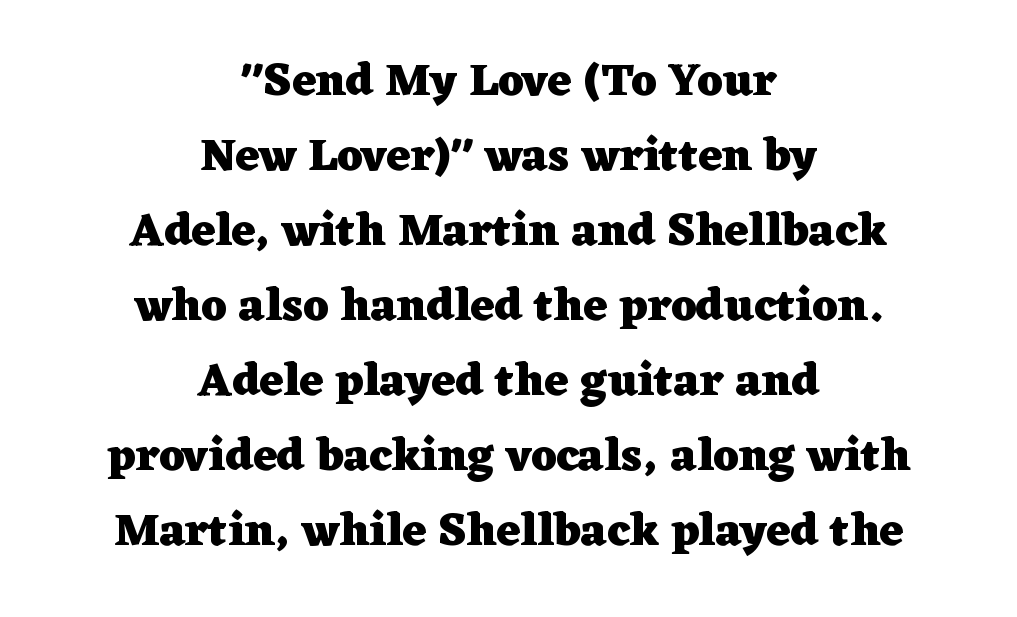
{"serif": "yes", "italic": "no", "bold": "yes", "weight": "heavy", "width": "wide", "stroke_contrast": "low", "x_height": "medium", "monospaced": "no", "underline": "no", "align": "center", "line_spacing": "normal", "line_spacing_ratio": 1.63, "letter_spacing": "normal", "letter_spacing_em": 0.0, "glyph_px": 46}
